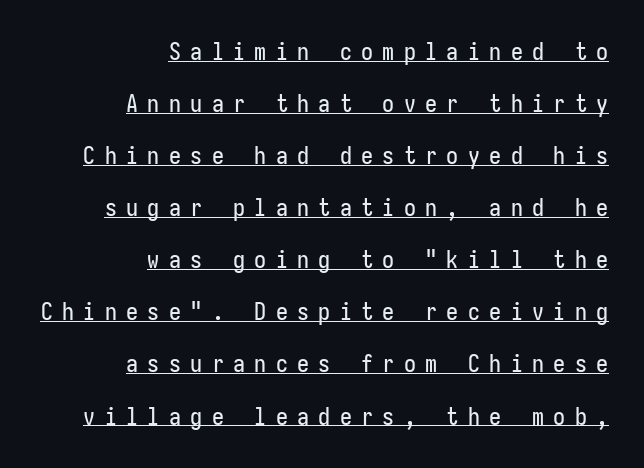
The image shows 24 px text type, upright; set right-aligned, loose line spacing (2.17x), unusually wide letter spacing (+0.39 em), underlined.
